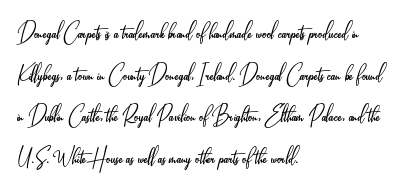
The image shows 28 px light, condensed sans-serif type; set left-aligned, normal line spacing (1.49x), normal letter spacing, not underlined; low stroke contrast and a small x-height.
